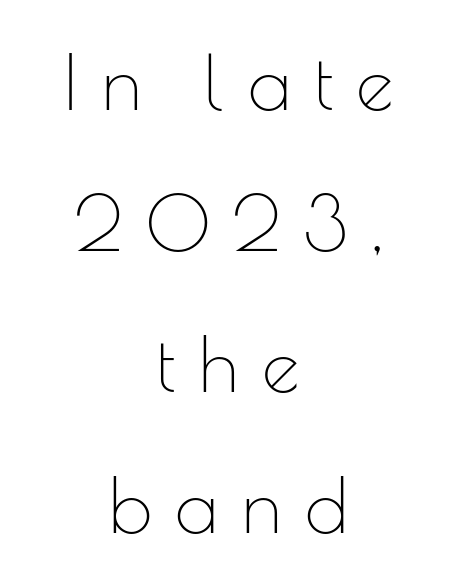
The image shows 75 px thin sans-serif type, upright; set centered, line spacing 1.88x, unusually wide letter spacing (+0.31 em), not underlined; low stroke contrast and a small x-height.
